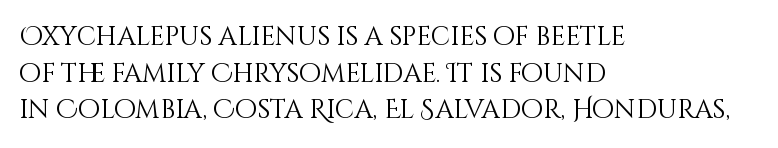
Q: Is the text bold? A: No.
Q: Is the text italic (slanted)? A: No, it is upright.
Q: Is the text underlined? A: No.
Q: How is the paragraph aligned? A: Left-aligned.
Q: Is the spacing between letters normal or unusually wide? A: Normal.
Q: Is the spacing between lines tight, normal or loose? A: Normal.
